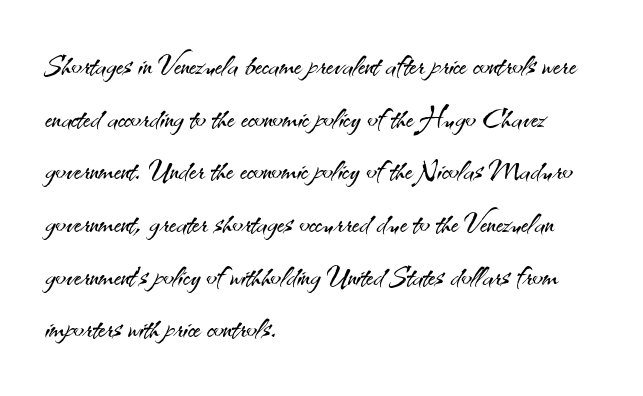
Q: Is the text bold? A: No.
Q: Is the text italic (slanted)? A: Yes.
Q: Is the typeface a serif or a sans-serif typeface? A: Sans-serif.
Q: Is the text underlined? A: No.
Q: How is the paragraph aligned? A: Left-aligned.
Q: Is the spacing between letters normal or unusually wide? A: Normal.
Q: Is the spacing between lines tight, normal or loose? A: Normal.
Q: Width (condensed, normal, or wide)? A: Normal.
Q: Stroke contrast? A: Medium.
Q: x-height? A: Small.
Q: Monospaced? A: No.
